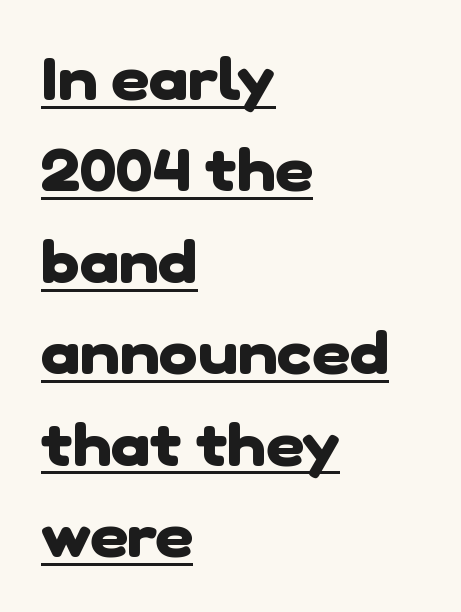
The image shows 59 px heavy sans-serif type; set left-aligned, normal line spacing (1.55x), normal letter spacing, underlined; low stroke contrast and a medium x-height.
